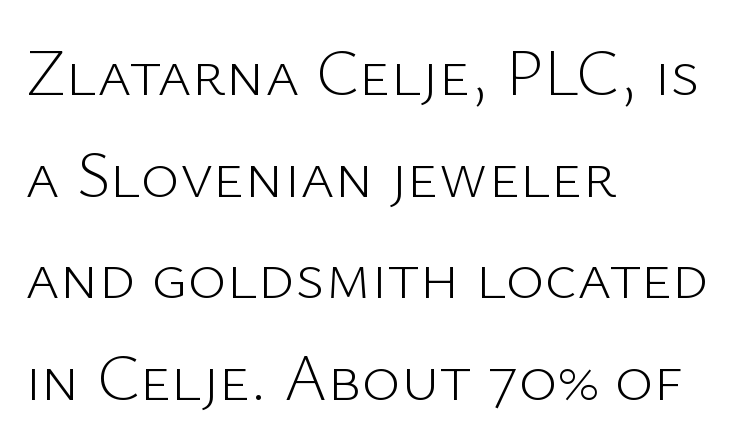
The image shows 66 px light sans-serif type, upright; set left-aligned, normal line spacing (1.54x), normal letter spacing, not underlined; low stroke contrast and a medium x-height.
